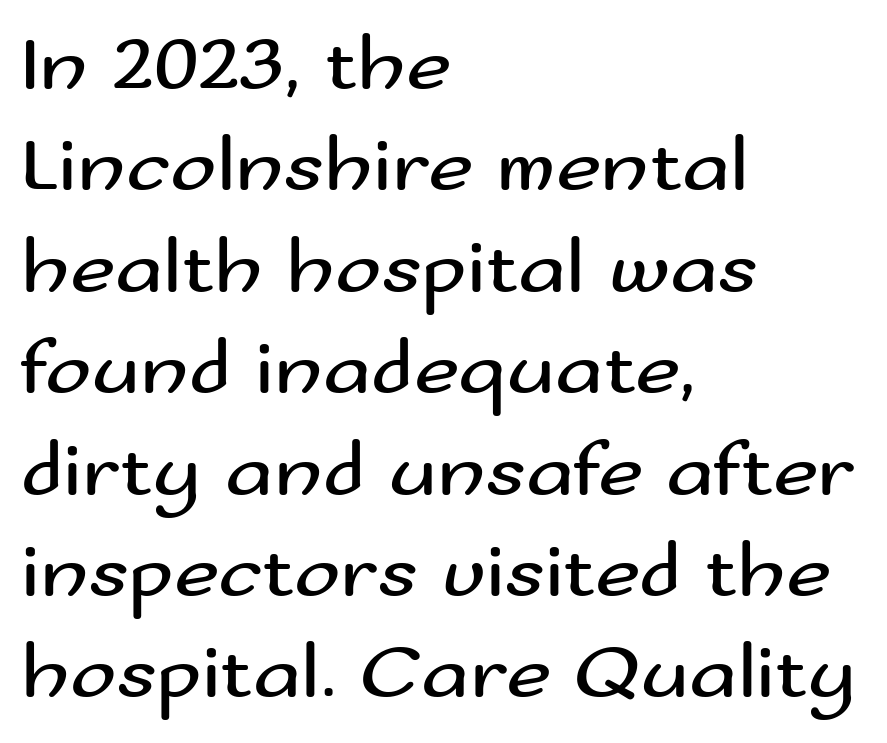
The image shows 78 px regular-weight, wide sans-serif type, upright; set left-aligned, normal line spacing (1.3x), normal letter spacing, not underlined; medium stroke contrast and a small x-height.
